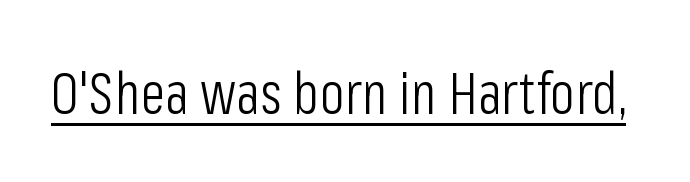
Q: Is the text bold? A: No.
Q: Is the text italic (slanted)? A: No, it is upright.
Q: Is the typeface a serif or a sans-serif typeface? A: Sans-serif.
Q: Is the text underlined? A: Yes.
Q: Is the spacing between letters normal or unusually wide? A: Normal.
Q: Width (condensed, normal, or wide)? A: Condensed.
Q: Stroke contrast? A: Low.
Q: x-height? A: Medium.
Q: Monospaced? A: No.
